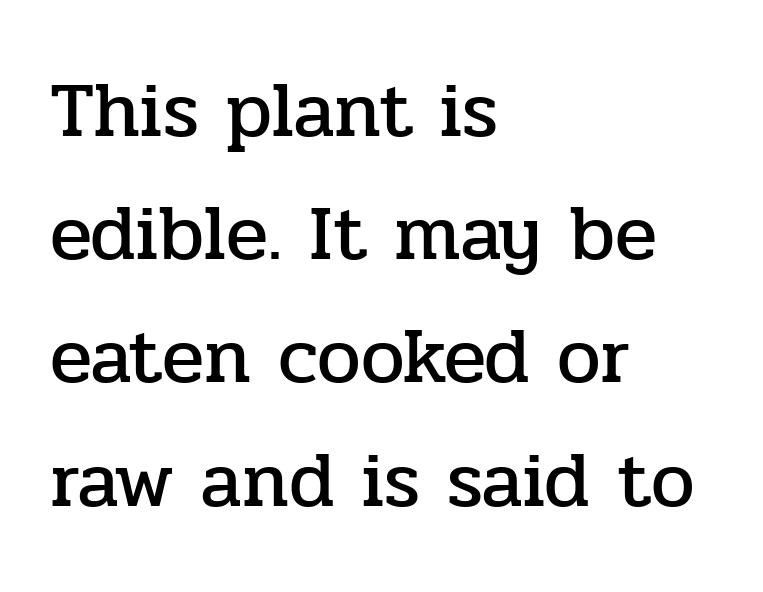
{"serif": "yes", "italic": "no", "width": "normal", "stroke_contrast": "low", "x_height": "medium", "monospaced": "no", "underline": "no", "align": "left", "line_spacing": "normal", "line_spacing_ratio": 1.58, "letter_spacing": "normal", "letter_spacing_em": 0.0, "glyph_px": 78}
